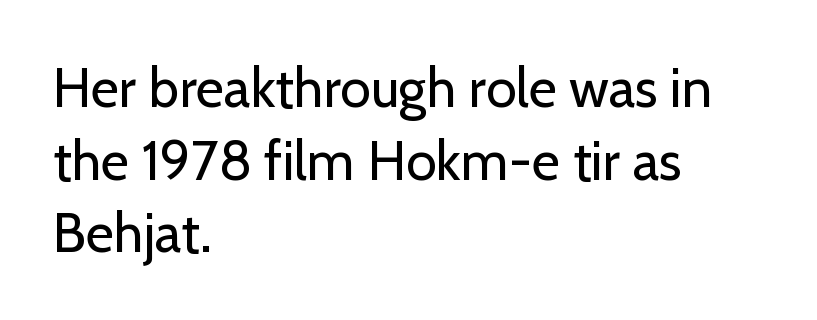
Q: Is the text bold? A: No.
Q: Is the text italic (slanted)? A: No, it is upright.
Q: Is the typeface a serif or a sans-serif typeface? A: Sans-serif.
Q: Is the text underlined? A: No.
Q: How is the paragraph aligned? A: Left-aligned.
Q: Is the spacing between letters normal or unusually wide? A: Normal.
Q: Is the spacing between lines tight, normal or loose? A: Normal.
Q: Width (condensed, normal, or wide)? A: Normal.
Q: Stroke contrast? A: Low.
Q: x-height? A: Medium.
Q: Monospaced? A: No.
